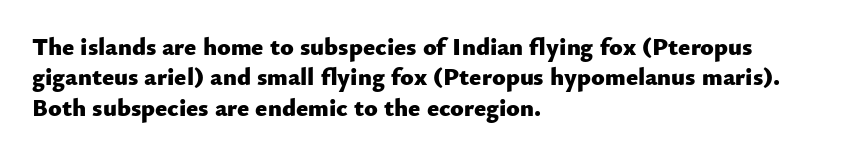
{"italic": "no", "bold": "yes", "underline": "no", "align": "left", "line_spacing_ratio": 1.22, "letter_spacing": "normal", "letter_spacing_em": 0.0, "glyph_px": 25}
